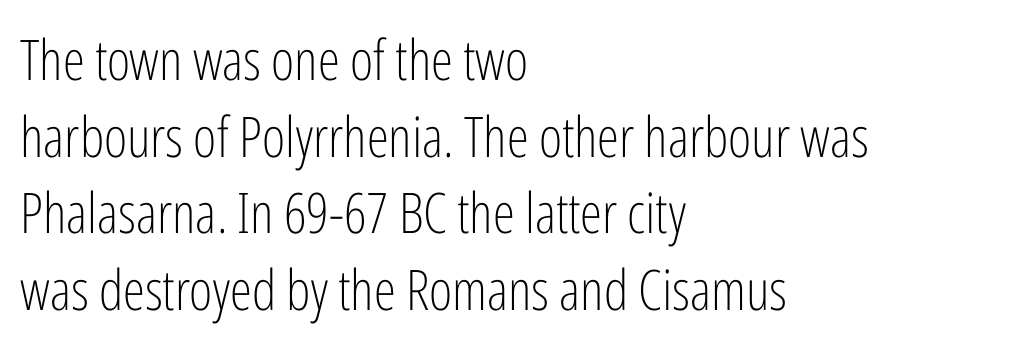
In terms of letterspacing, this is plain default setting. A student would call this left alignment; a typographer would say flush left, rag right. Honestly, there is no underline to notice here at all. Regarding serifs, this sample does without them. A typesetter would call this leading conventional body-copy spacing.
